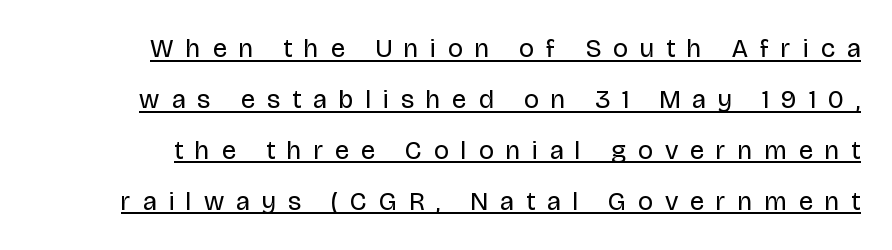
The image shows 26 px text type, upright; set loose line spacing (1.96x), unusually wide letter spacing (+0.47 em), underlined.
